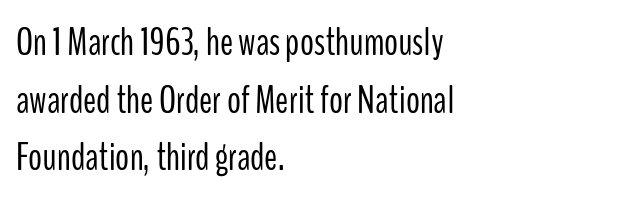
{"serif": "no", "italic": "no", "bold": "no", "weight": "light", "width": "condensed", "stroke_contrast": "low", "x_height": "medium", "monospaced": "no", "underline": "no", "align": "left", "line_spacing": "normal", "line_spacing_ratio": 1.48, "letter_spacing": "normal", "letter_spacing_em": 0.0, "glyph_px": 39}
